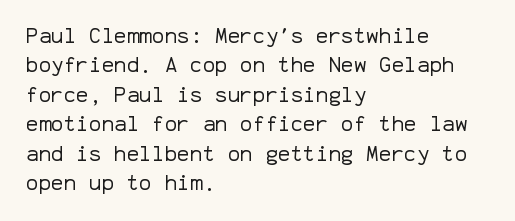
A clean baseline with only descenders dipping below it. If you drew a line through each stem, it would be perfectly vertical. Honestly, the row spacing looks completely unremarkable. Is this a heavy cut? Hardly; it is regular or lighter.
